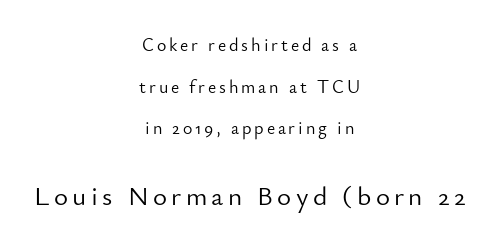
{"italic": "no", "bold": "no", "underline": "no", "align": "center", "line_spacing": "loose", "line_spacing_ratio": 2.31, "larger_block": "second", "size_ratio": 1.5, "glyph_px": 27}
